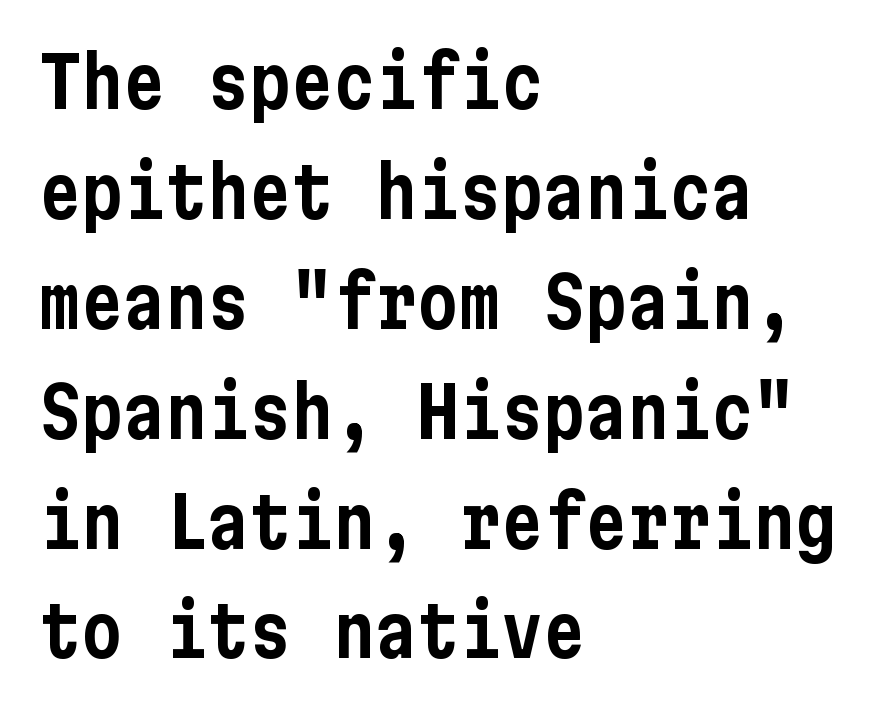
Unlike a traditional serif, this face leaves its strokes unadorned. The gaps between neighbouring characters are ordinary and unremarkable. Ascenders rise straight up at ninety degrees. Nobody drew a line under any word here. Is there much room between lines? A standard amount, neither cramped nor airy. Line starts are locked; line ends wander.
